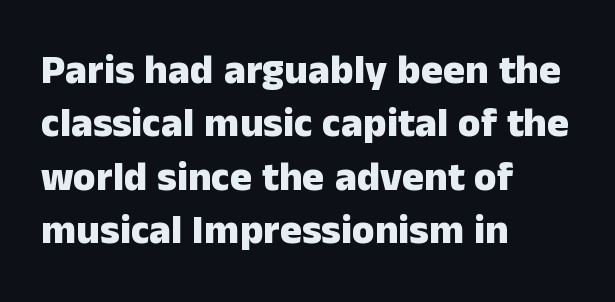
Every character sits straight up, as roman type does. Descenders hang freely into open space. The characters look thick and weighty, a clear bold. Each letter's strokes conclude bluntly, with no projecting serifs. Regular leading. Is this a fixed-width face? No — the glyphs have proportional, varying widths.
